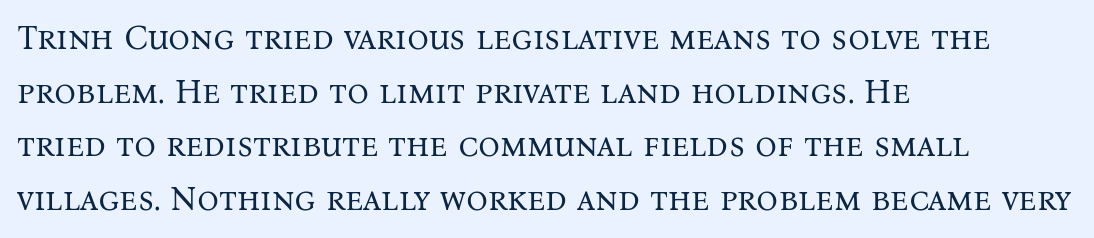
The image shows 34 px regular-weight serif type, upright; set left-aligned, normal line spacing (1.58x), normal letter spacing, not underlined; medium stroke contrast and a medium x-height.
